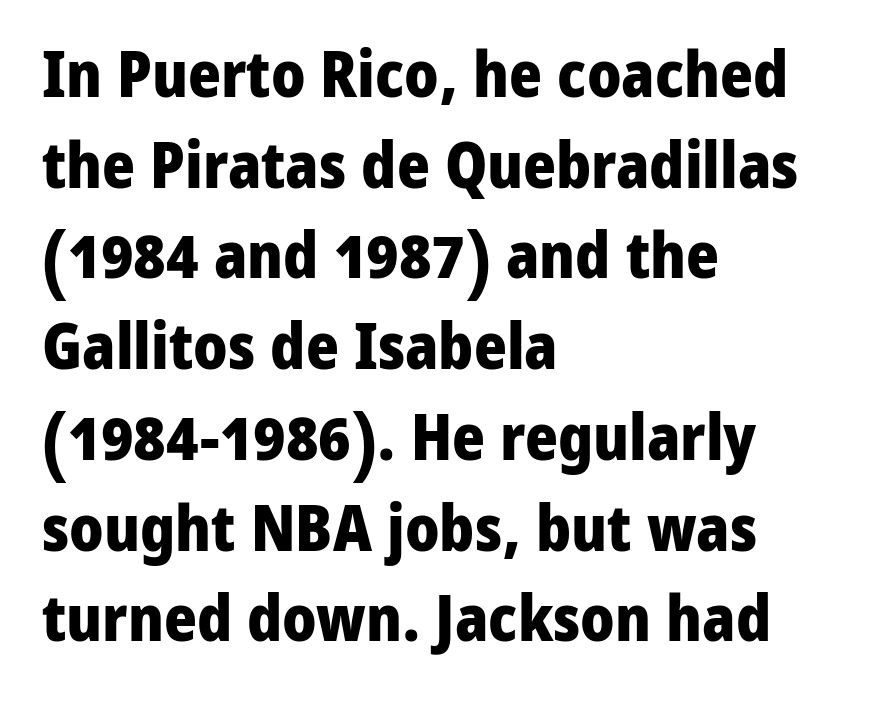
The image shows 63 px heavy sans-serif type, upright; set left-aligned, normal line spacing (1.44x), normal letter spacing, not underlined; low stroke contrast and a medium x-height.
